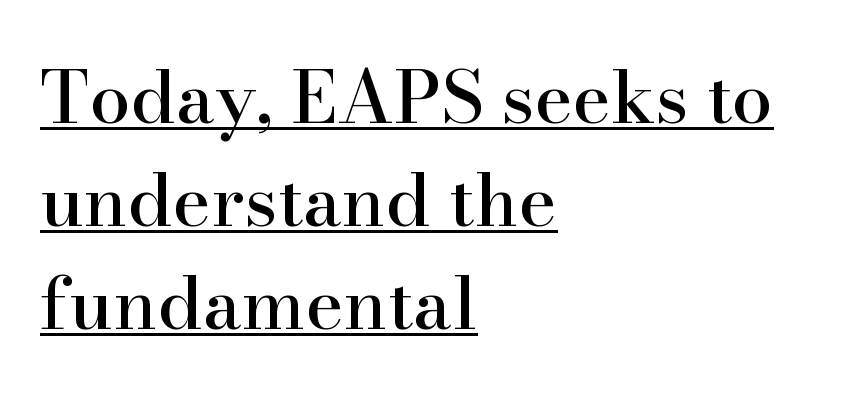
The image shows 73 px serif type, upright; set left-aligned, normal line spacing (1.41x), normal letter spacing, underlined; high stroke contrast and a small x-height.
